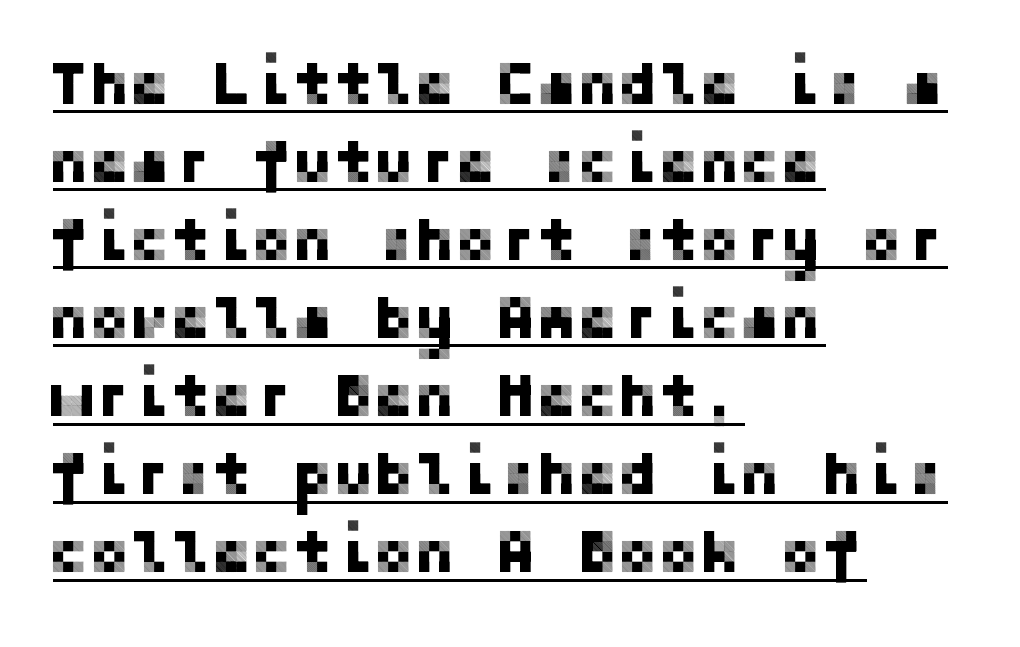
{"serif": "no", "italic": "no", "width": "normal", "stroke_contrast": "low", "x_height": "medium", "underline": "yes", "align": "left", "line_spacing": "normal", "line_spacing_ratio": 1.28, "letter_spacing": "normal", "letter_spacing_em": 0.0, "glyph_px": 61}
